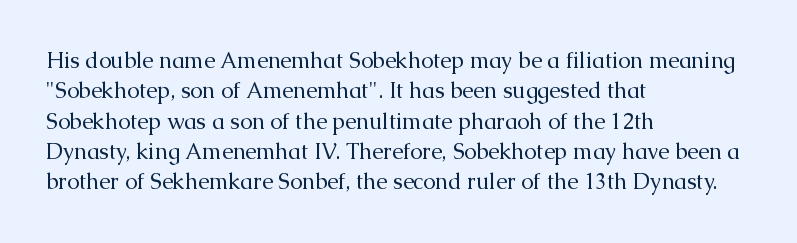
{"italic": "no", "bold": "no", "underline": "no", "align": "left", "line_spacing": "normal", "line_spacing_ratio": 1.38, "letter_spacing": "normal", "letter_spacing_em": 0.0, "glyph_px": 22}
